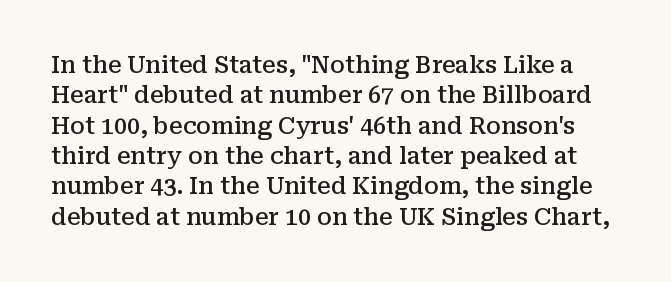
The image shows 23 px text type, upright; set normal line spacing (1.32x), normal letter spacing, not underlined.
